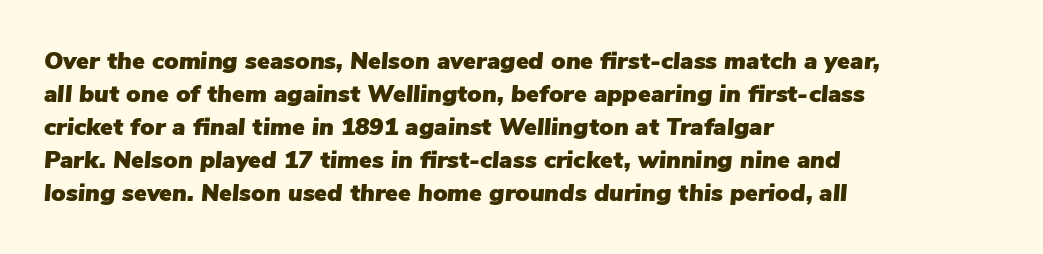
In terms of posture, this sample is oblique. Any mark beneath the type? The region is blank. Compared with typical body copy, the letter spacing here is the same. The passage shown stacks its lines at a standard gap. These lines are set flush left with a ragged right edge.
